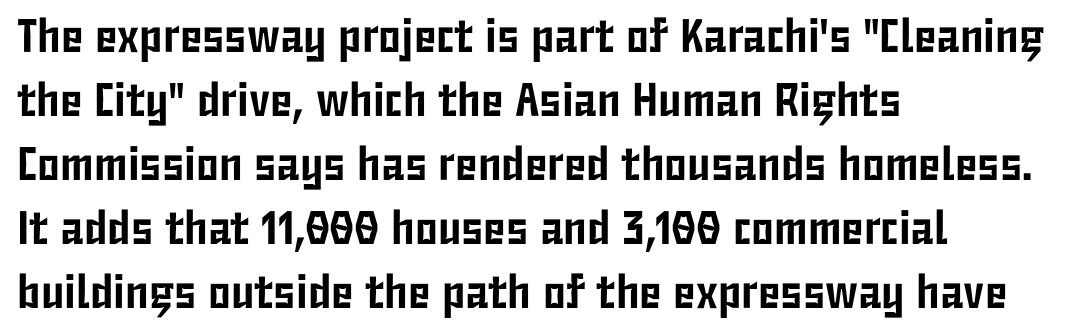
Regular leading. Regarding serifs, this sample does without them. The zone under the glyphs is completely vacant. Posture: vertical. Standard letterfit; no display-style spreading of the glyphs.
